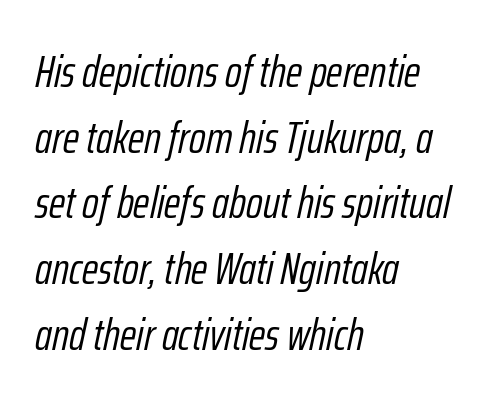
{"italic": "yes", "lean": "right", "slant_degrees": 12, "bold": "no", "weight": "light", "width": "condensed", "stroke_contrast": "low", "x_height": "medium", "monospaced": "no", "underline": "no", "align": "left", "line_spacing": "normal", "line_spacing_ratio": 1.46, "letter_spacing": "normal", "letter_spacing_em": 0.0, "glyph_px": 45}
